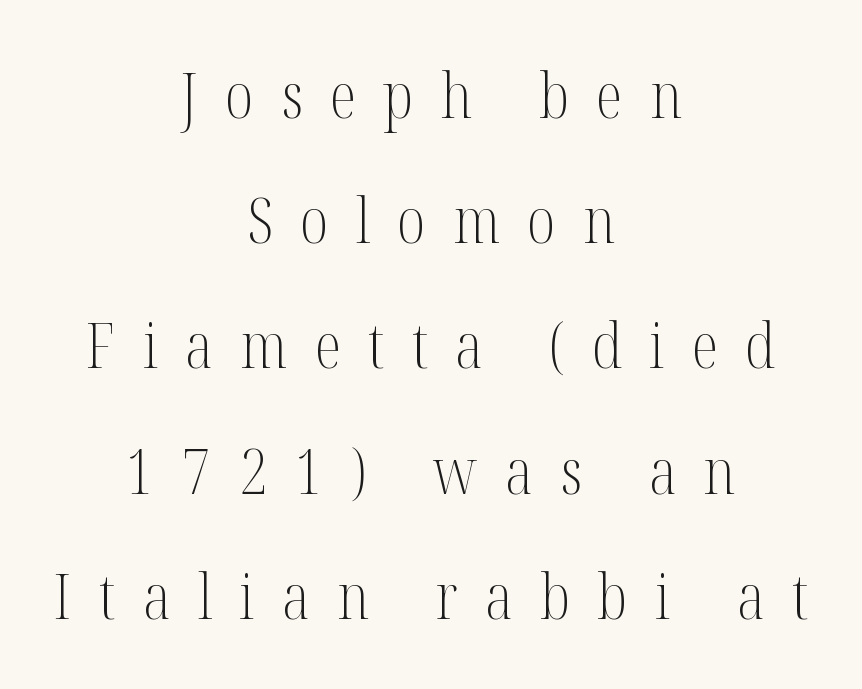
The image shows 62 px light, condensed serif type, upright; set centered, loose line spacing (2.02x), unusually wide letter spacing (+0.44 em), not underlined; medium stroke contrast and a medium x-height.
